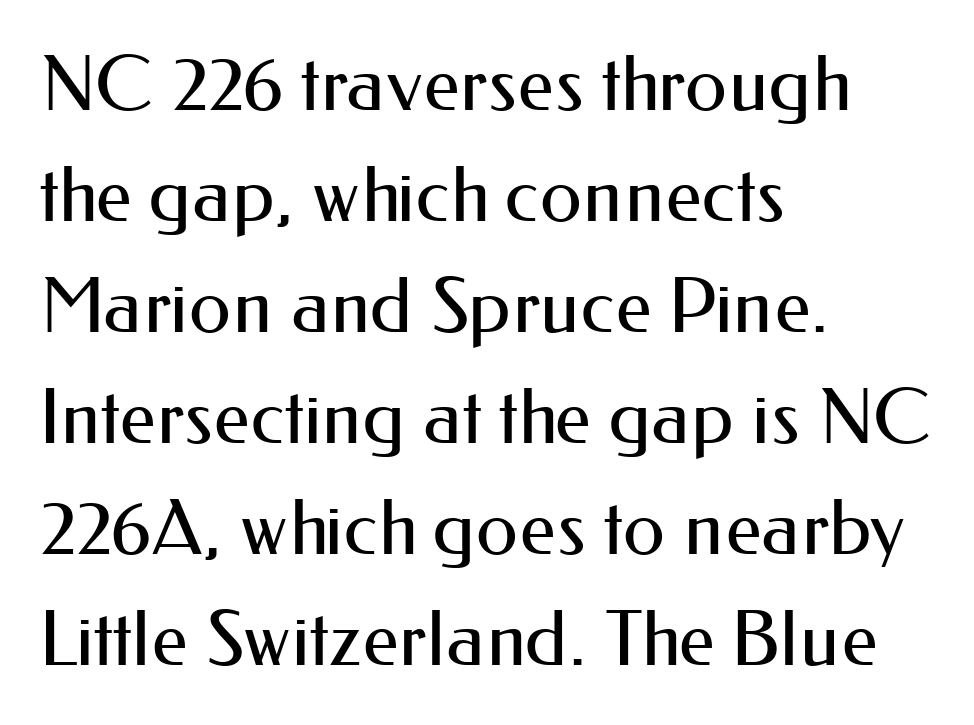
What stands out about the letter spacing? Nothing — it is the standard amount. The rendering uses natural spacing where letterforms have individual widths. Glance below the letters and you will spot only blank space. Vertically, the passage feels balanced, rows spaced as you'd expect.
